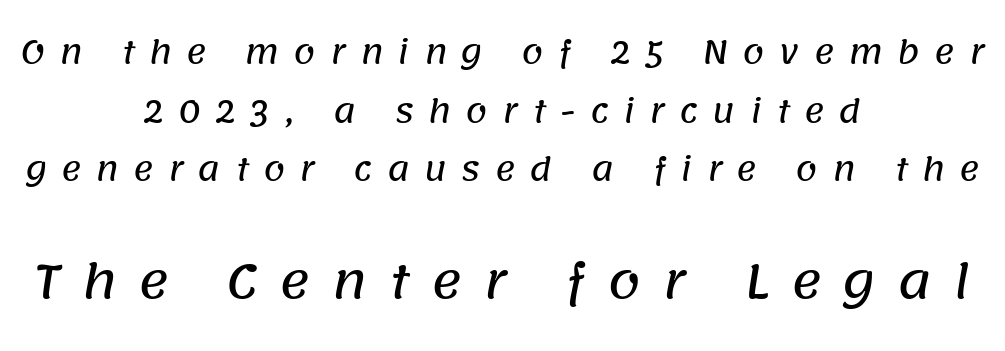
Unlike a traditional serif, this face leaves its strokes unadorned. The glyphs are unaccompanied by any horizontal stroke below them. The rendering inserts visible extra space after every character. Caption: upper text group reduced, lower text group enlarged. Each letter keeps its own natural width here, so spacing adapts to shape.
